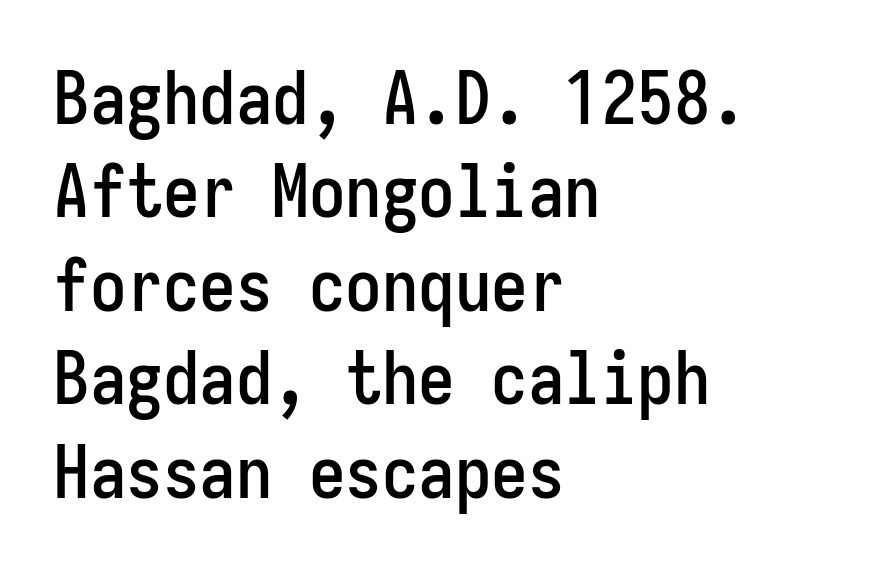
The image shows 73 px condensed sans-serif type, upright, monospaced; set left-aligned, normal line spacing (1.28x), normal letter spacing, not underlined; low stroke contrast and a medium x-height.
